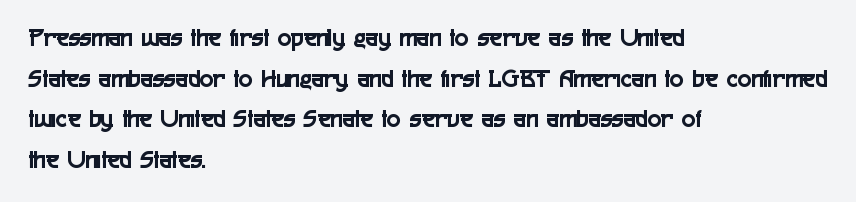
{"italic": "no", "underline": "no", "align": "left", "line_spacing": "normal", "line_spacing_ratio": 1.56, "letter_spacing": "normal", "letter_spacing_em": 0.0, "glyph_px": 26}
